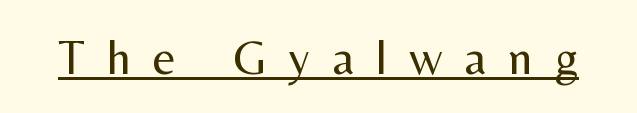
The lettering stays uniformly vertical, giving the passage a roman look. These lines are rendered in a variable-pitch font. Observe the wide spacing: letters keep a clear distance from each other. Classification — sans serif. Weight: regular or lighter.
